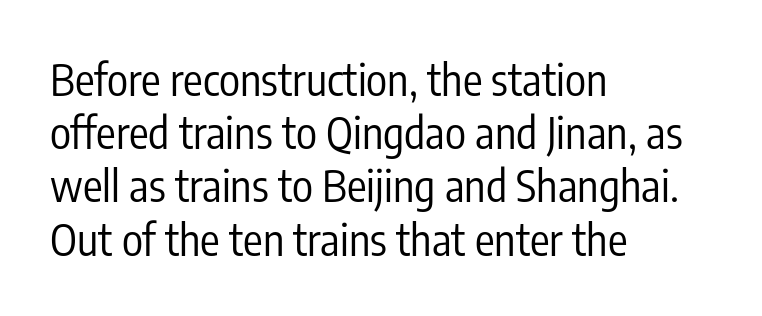
Unlike a traditional serif, this face leaves its strokes unadorned. This sample has the flowing, uneven cadence of proportional lettering. Glance below the letters and you will spot only blank space. Bold? No — there's no thickening of the strokes. If you drew a ruler down the left edge, every line would touch it.
